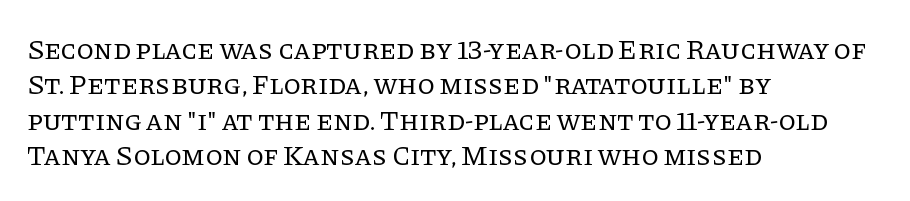
Q: Is the text bold? A: No.
Q: Is the text italic (slanted)? A: No, it is upright.
Q: Is the typeface a serif or a sans-serif typeface? A: Serif.
Q: Is the text underlined? A: No.
Q: How is the paragraph aligned? A: Left-aligned.
Q: Is the spacing between letters normal or unusually wide? A: Normal.
Q: Is the spacing between lines tight, normal or loose? A: Normal.
Q: Width (condensed, normal, or wide)? A: Normal.
Q: Stroke contrast? A: Low.
Q: x-height? A: Large.
Q: Monospaced? A: No.
